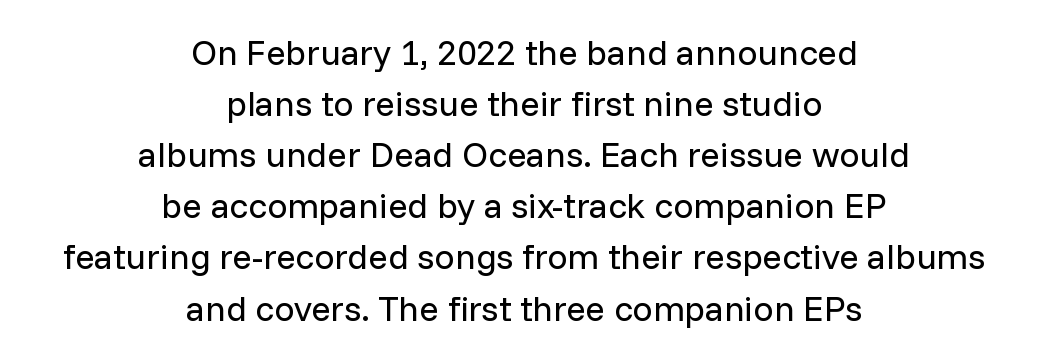
The image shows 36 px regular-weight sans-serif type, upright; set centered, normal line spacing (1.42x), normal letter spacing, not underlined; low stroke contrast and a medium x-height.
